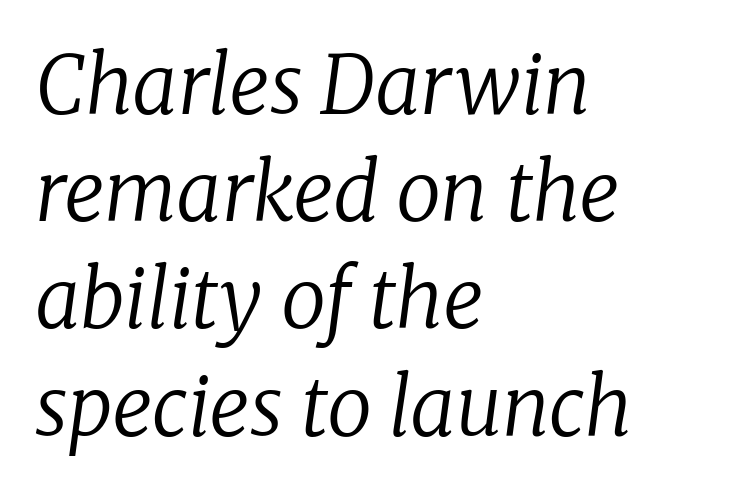
The image shows 80 px regular-weight serif type, italic (leaning right); set left-aligned, normal line spacing (1.34x), normal letter spacing, not underlined; low stroke contrast and a medium x-height.
